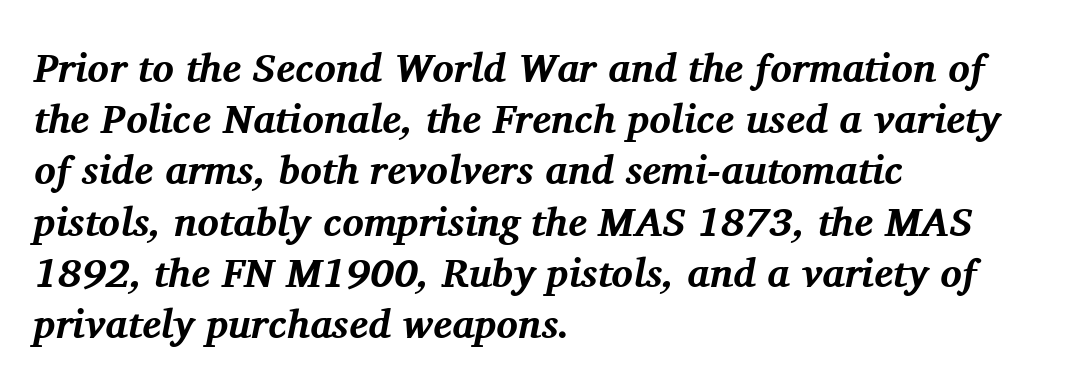
The image shows 40 px bold serif type, italic (leaning right); set left-aligned, normal line spacing (1.28x), normal letter spacing, not underlined; medium stroke contrast and a medium x-height.
